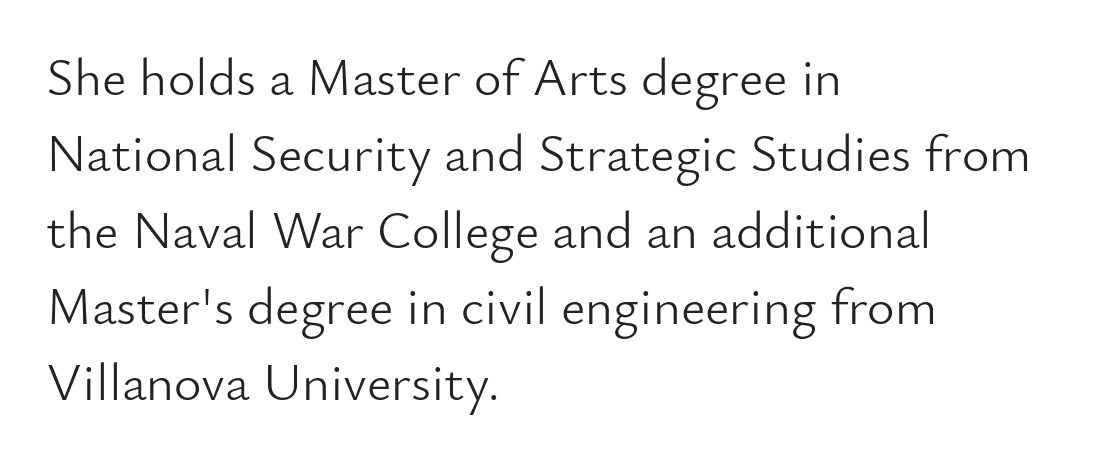
Alignment: flush left. The tracking reads as untouched default to a designer's eye. Do the characters align in a grid? No, the font is proportional. Bold? No — there's no thickening of the strokes. Baseline-to-baseline distance is the conventional proportion of letter height. Beneath every word, the page is bare.
